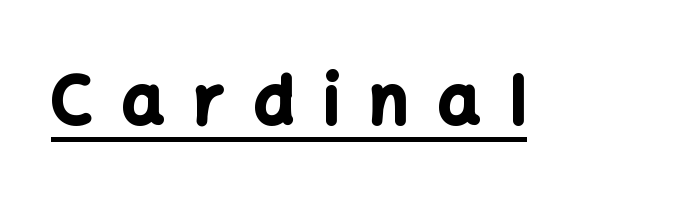
The image shows 65 px bold sans-serif type, upright; set unusually wide letter spacing (+0.47 em), underlined; low stroke contrast and a medium x-height.
